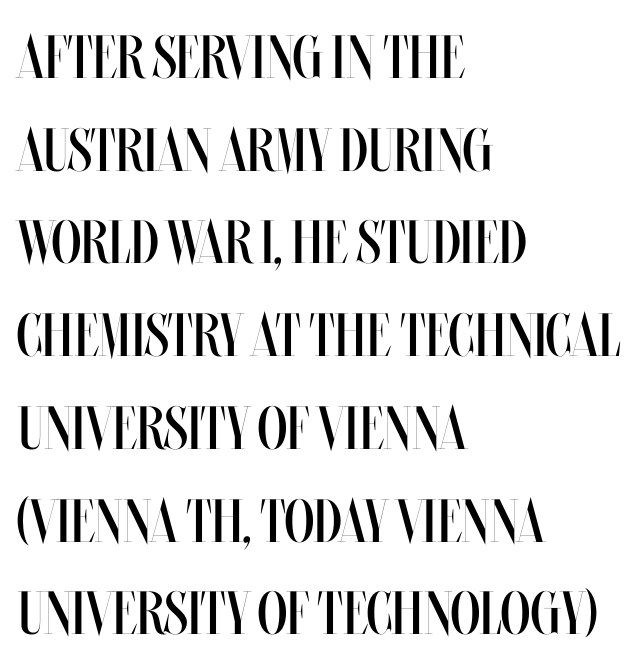
{"italic": "no", "bold": "no", "weight": "regular", "width": "condensed", "stroke_contrast": "medium", "x_height": "large", "monospaced": "no", "underline": "no", "align": "left", "line_spacing": "normal", "line_spacing_ratio": 1.52, "letter_spacing": "normal", "letter_spacing_em": 0.0, "glyph_px": 61}
